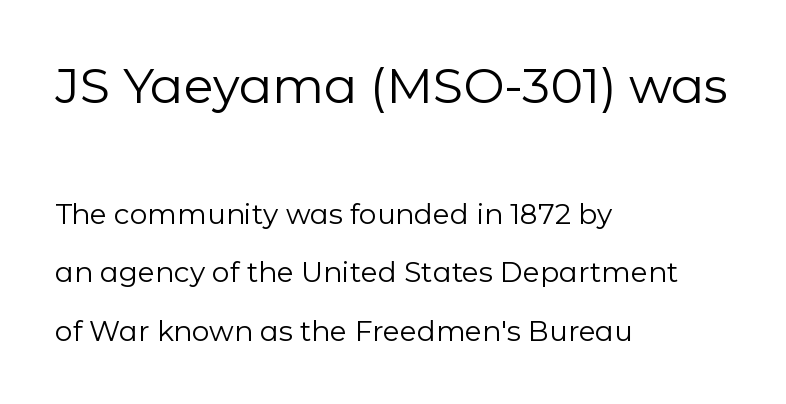
The face used here is proportionally spaced, like ordinary book or web type. Stem width sits at or under what a default text font uses. Here the first block reads like a headline and the second like body copy. What kind of face is this? One without serifs — a sans. The space directly below the letters is spotless.
